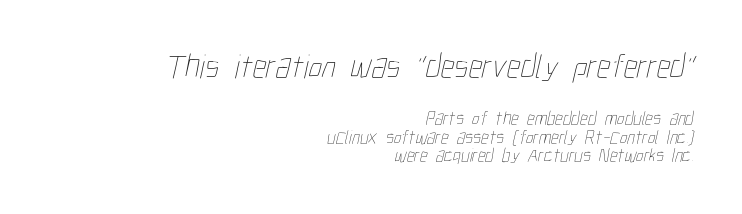
Q: Is the text bold? A: No.
Q: Is the text underlined? A: No.
Q: How is the paragraph aligned? A: Right-aligned.
Q: Is the spacing between letters normal or unusually wide? A: Normal.
Q: Is the spacing between lines tight, normal or loose? A: Tight.
Q: Which block of text is set in a larger size, the first (top) or the second (bottom)? A: The first (top) one.
Q: Width (condensed, normal, or wide)? A: Condensed.
Q: Stroke contrast? A: Low.
Q: x-height? A: Medium.
Q: Monospaced? A: No.
